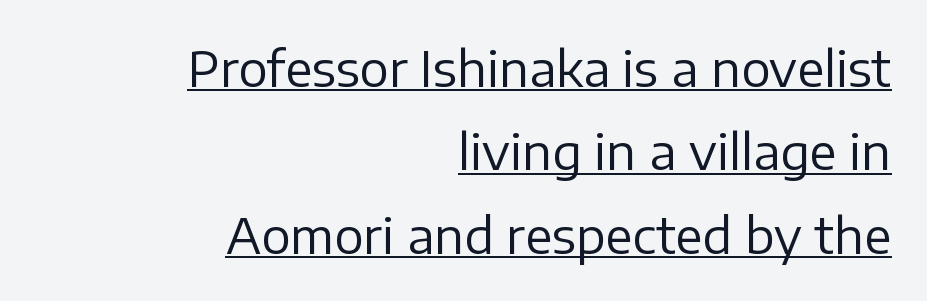
{"serif": "no", "italic": "no", "bold": "no", "weight": "regular", "width": "normal", "stroke_contrast": "low", "x_height": "medium", "monospaced": "no", "underline": "yes", "align": "right", "line_spacing": "normal", "line_spacing_ratio": 1.7, "letter_spacing": "normal", "letter_spacing_em": 0.0, "glyph_px": 49}
